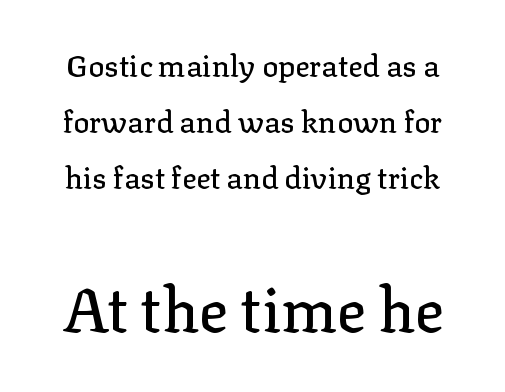
{"serif": "yes", "italic": "no", "width": "normal", "stroke_contrast": "low", "x_height": "medium", "monospaced": "no", "underline": "no", "line_spacing_ratio": 1.87, "letter_spacing": "normal", "letter_spacing_em": 0.0, "larger_block": "second", "size_ratio": 2.03, "glyph_px": 61}
